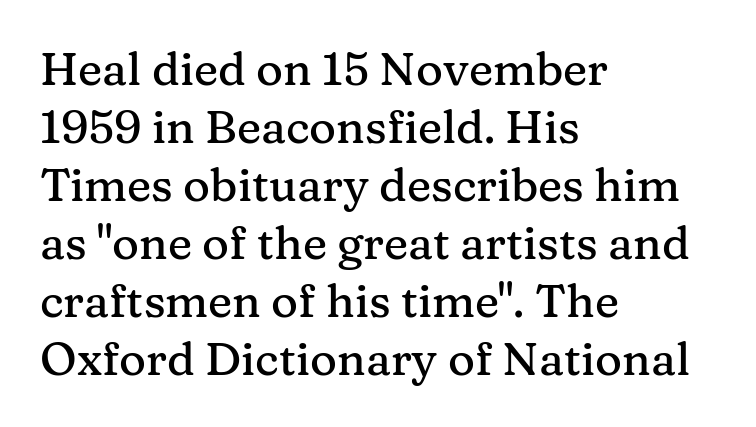
Q: Is the text italic (slanted)? A: No, it is upright.
Q: Is the typeface a serif or a sans-serif typeface? A: Serif.
Q: Is the text underlined? A: No.
Q: How is the paragraph aligned? A: Left-aligned.
Q: Is the spacing between letters normal or unusually wide? A: Normal.
Q: Is the spacing between lines tight, normal or loose? A: Normal.
Q: Width (condensed, normal, or wide)? A: Normal.
Q: Stroke contrast? A: Medium.
Q: x-height? A: Medium.
Q: Monospaced? A: No.
